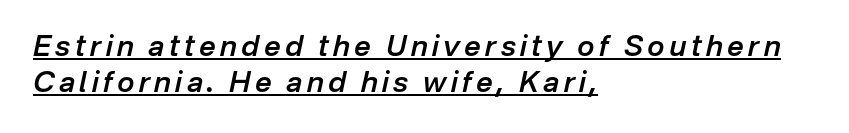
{"italic": "yes", "lean": "right", "slant_degrees": 12, "bold": "semi", "weight": "semibold", "width": "normal", "stroke_contrast": "low", "x_height": "medium", "monospaced": "no", "underline": "yes", "align": "left", "line_spacing": "normal", "line_spacing_ratio": 1.25, "glyph_px": 29}
